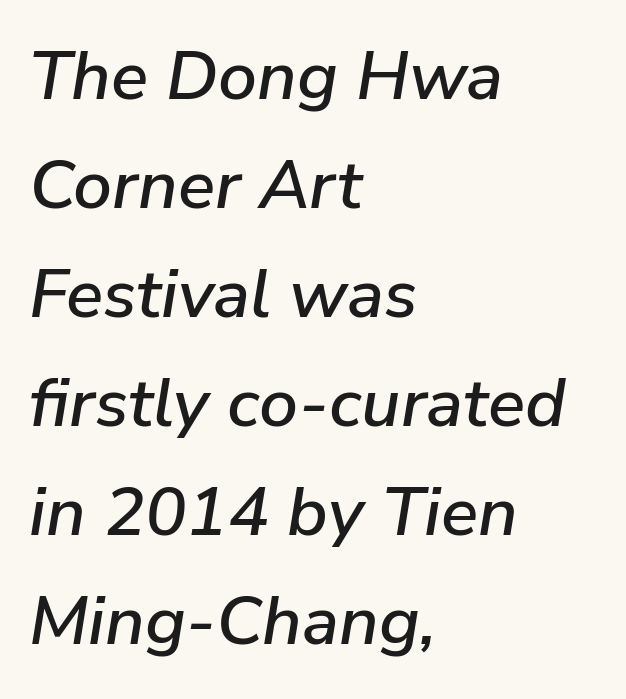
The image shows 69 px text type, italic (leaning right); set left-aligned, normal line spacing (1.58x), normal letter spacing, not underlined; low stroke contrast and a medium x-height.
